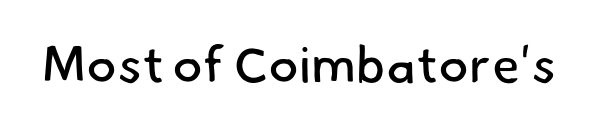
Q: Is the text bold? A: No.
Q: Is the typeface a serif or a sans-serif typeface? A: Sans-serif.
Q: Is the text underlined? A: No.
Q: Is the spacing between letters normal or unusually wide? A: Normal.
Q: Width (condensed, normal, or wide)? A: Normal.
Q: Stroke contrast? A: Low.
Q: x-height? A: Small.
Q: Monospaced? A: No.
